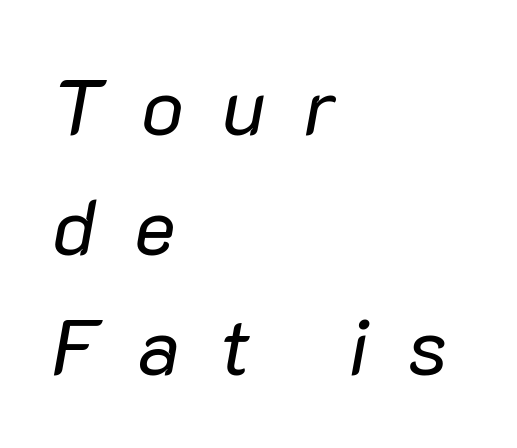
Check the space under the baseline: it is left empty. Each letter keeps its own natural width here, so spacing adapts to shape. The lines are quadded left. The passage shown has open, widely tracked lettering throughout. Reading down the column, the eye jumps a familiar distance to each next line.
